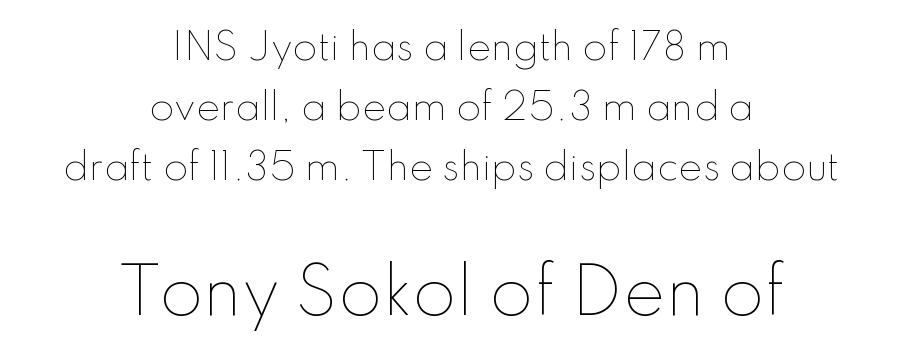
The rows are spaced the way most documents space them. A roman cut, with each character standing at attention. Check under the words: just untouched page. A student would call this center alignment; a typographer would say set centered. Is the stroke heavy? The answer is a plain regular-or-lighter.
